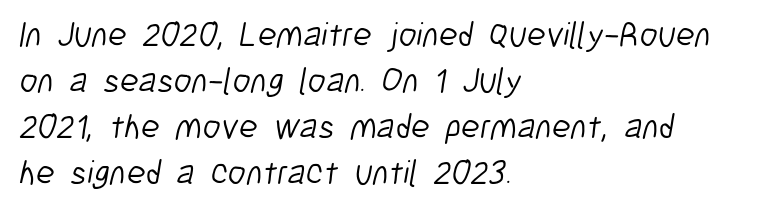
Interline gaps are of average width in this sample. Check under the words: just untouched page. This sample uses a sans-serif face. Think of a printed novel: that variable character pitch is what you see here. Ink coverage per letter is moderate at most.
